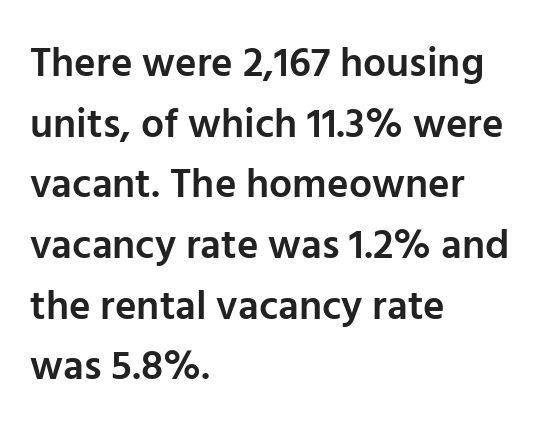
You could call the tracking neutral — neither tight nor loose. Semibold letterforms, between regular and bold. Unmarked baselines from the first word to the last. In terms of letterform style, serifs are entirely absent.
